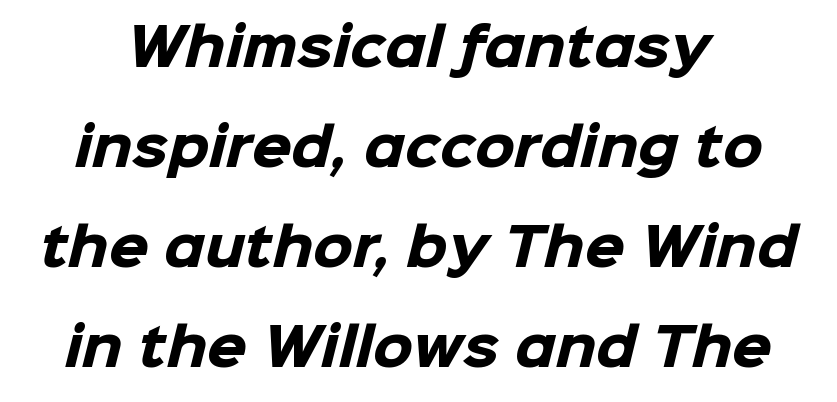
The rendering keeps characters at their native spacing. This is sans-serif lettering, the kind often seen on screens and signage. The sample has been set heavy, in full bold. Looks like regular typesetting: each glyph gets only the width it needs.
